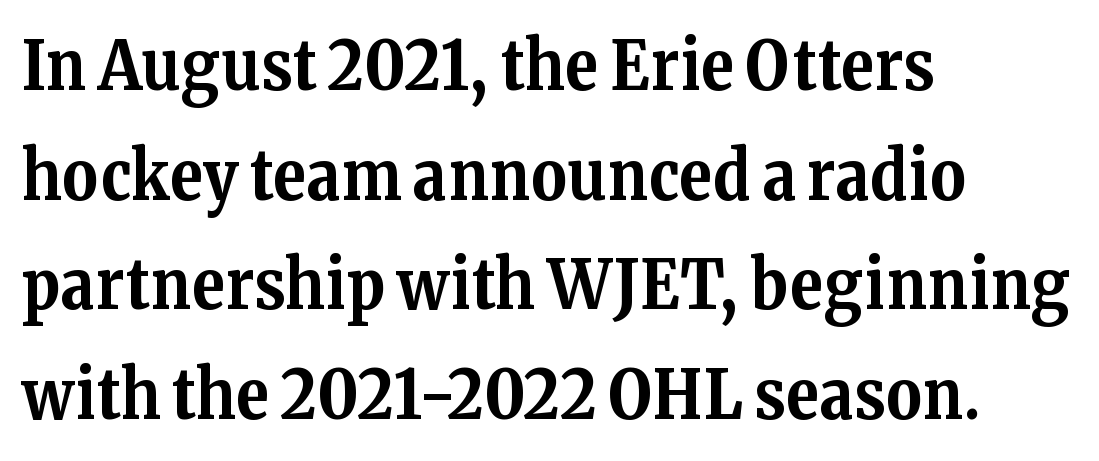
The image shows 69 px bold serif type, upright; set left-aligned, normal line spacing (1.59x), normal letter spacing, not underlined; medium stroke contrast and a medium x-height.
